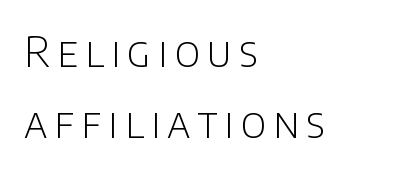
{"serif": "no", "italic": "no", "bold": "no", "weight": "light", "width": "normal", "stroke_contrast": "low", "x_height": "large", "monospaced": "no", "underline": "no", "align": "left", "line_spacing_ratio": 1.74, "glyph_px": 41}
